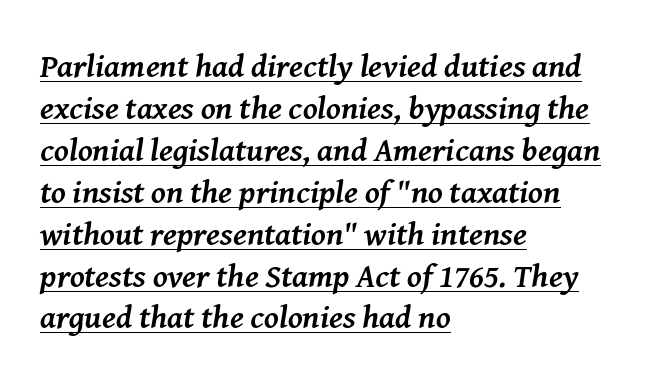
The image shows 33 px semibold serif type, italic (leaning right); set left-aligned, normal line spacing (1.27x), normal letter spacing, underlined; medium stroke contrast and a medium x-height.
